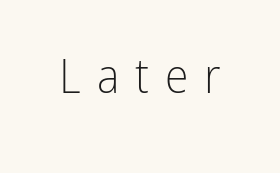
The image shows 48 px light, condensed sans-serif type, upright; set unusually wide letter spacing (+0.33 em), not underlined; low stroke contrast and a medium x-height.
